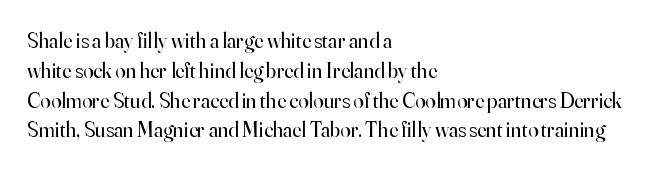
Q: Is the text bold? A: No.
Q: Is the text italic (slanted)? A: No, it is upright.
Q: Is the text underlined? A: No.
Q: How is the paragraph aligned? A: Left-aligned.
Q: Is the spacing between letters normal or unusually wide? A: Normal.
Q: Is the spacing between lines tight, normal or loose? A: Normal.
